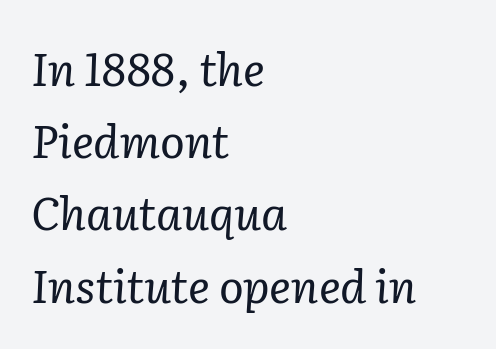
{"serif": "yes", "italic": "yes", "lean": "right", "slant_degrees": 2, "bold": "no", "weight": "regular", "width": "normal", "stroke_contrast": "low", "x_height": "medium", "monospaced": "no", "underline": "no", "align": "left", "line_spacing": "normal", "line_spacing_ratio": 1.57, "letter_spacing": "normal", "letter_spacing_em": 0.0, "glyph_px": 46}
